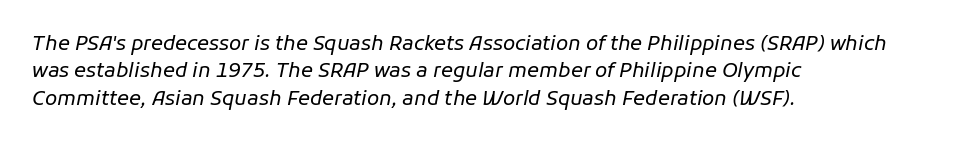
In terms of posture, this sample is oblique. The cut favours lightness, reaching ordinary text weight at its darkest. Whoever set this chose a conventional vertical rhythm. A student would call this left alignment; a typographer would say flush left, rag right. How are the letters spaced? Ordinarily, with no added tracking.
